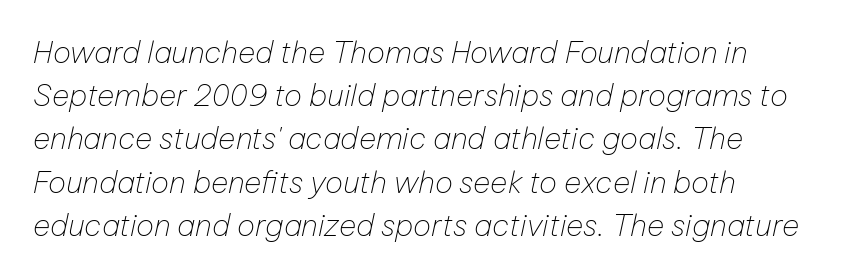
Successive baselines arrive at the customary interval. Words appear dense and cohesive because spacing is normal. The passage shown is typed in a proportional face where columns would drift. The lettering tilts uniformly, giving the passage an italic look. Lines of text with bare space underneath.
